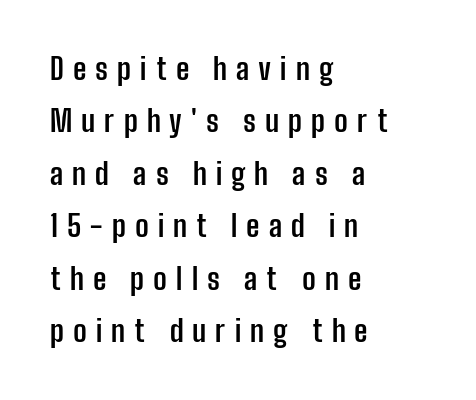
Q: Is the text bold? A: Yes.
Q: Is the text italic (slanted)? A: No, it is upright.
Q: Is the typeface a serif or a sans-serif typeface? A: Sans-serif.
Q: Is the text underlined? A: No.
Q: How is the paragraph aligned? A: Left-aligned.
Q: Is the spacing between letters normal or unusually wide? A: Unusually wide.
Q: Width (condensed, normal, or wide)? A: Condensed.
Q: Stroke contrast? A: Low.
Q: x-height? A: Medium.
Q: Monospaced? A: No.
